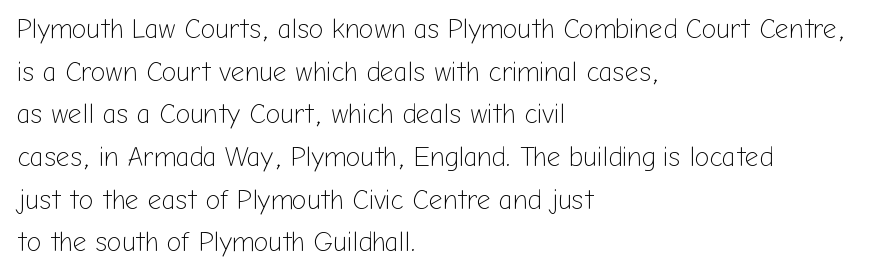
The image shows 27 px text type, upright; set left-aligned, normal line spacing (1.58x), normal letter spacing, not underlined.
